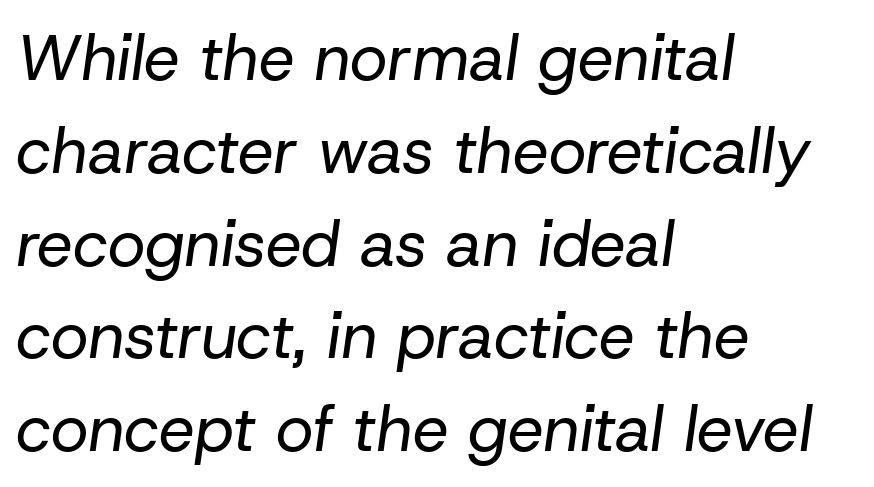
Q: Is the text bold? A: No.
Q: Is the text italic (slanted)? A: Yes, it leans right by about 8 degrees.
Q: Is the text underlined? A: No.
Q: How is the paragraph aligned? A: Left-aligned.
Q: Is the spacing between letters normal or unusually wide? A: Normal.
Q: Is the spacing between lines tight, normal or loose? A: Normal.
Q: Width (condensed, normal, or wide)? A: Normal.
Q: Stroke contrast? A: Low.
Q: x-height? A: Medium.
Q: Monospaced? A: No.
